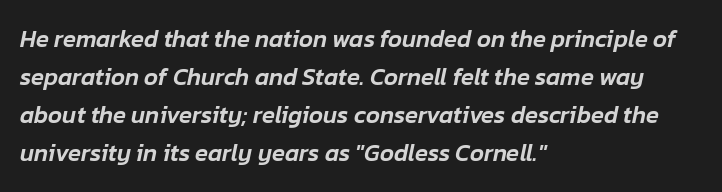
Underline: absent. Line beginnings align vertically; line endings do not. The face used here is rendered with its standard letterfit. This block has exactly the height ordinary leading produces. Is the type slanted? Yes — the strokes lean at a clear angle.
